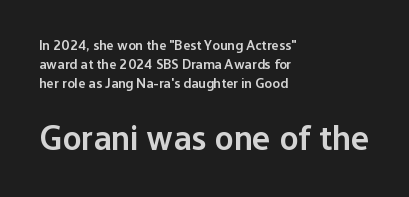
Q: Is the text bold? A: Semi-bold.
Q: Is the text italic (slanted)? A: No, it is upright.
Q: Is the typeface a serif or a sans-serif typeface? A: Sans-serif.
Q: Is the text underlined? A: No.
Q: How is the paragraph aligned? A: Left-aligned.
Q: Is the spacing between letters normal or unusually wide? A: Normal.
Q: Is the spacing between lines tight, normal or loose? A: Normal.
Q: Which block of text is set in a larger size, the first (top) or the second (bottom)? A: The second (bottom) one.
Q: Width (condensed, normal, or wide)? A: Normal.
Q: Stroke contrast? A: Low.
Q: x-height? A: Medium.
Q: Monospaced? A: No.
